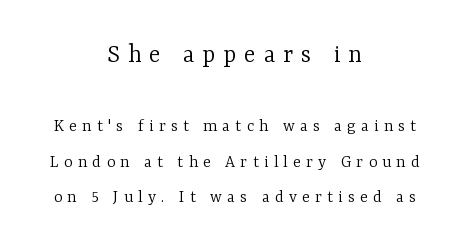
Q: Is the text bold? A: No.
Q: Is the text italic (slanted)? A: No, it is upright.
Q: Is the text underlined? A: No.
Q: How is the paragraph aligned? A: Centered.
Q: Is the spacing between letters normal or unusually wide? A: Unusually wide.
Q: Is the spacing between lines tight, normal or loose? A: Loose.
Q: Which block of text is set in a larger size, the first (top) or the second (bottom)? A: The first (top) one.
